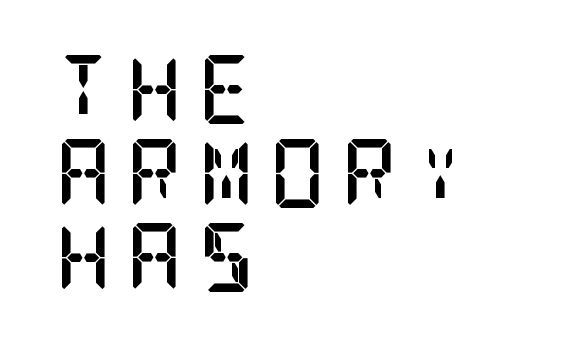
The image shows 69 px semibold, condensed serif type, upright; set left-aligned, line spacing 1.22x, unusually wide letter spacing (+0.22 em), not underlined; low stroke contrast and a large x-height.
